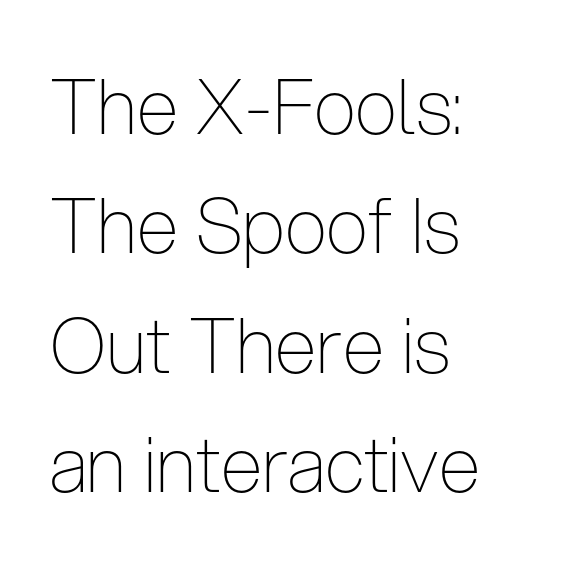
Q: Is the text bold? A: No.
Q: Is the text italic (slanted)? A: No, it is upright.
Q: Is the typeface a serif or a sans-serif typeface? A: Sans-serif.
Q: Is the text underlined? A: No.
Q: How is the paragraph aligned? A: Left-aligned.
Q: Is the spacing between letters normal or unusually wide? A: Normal.
Q: Is the spacing between lines tight, normal or loose? A: Normal.
Q: Width (condensed, normal, or wide)? A: Condensed.
Q: Stroke contrast? A: Low.
Q: x-height? A: Medium.
Q: Monospaced? A: No.
